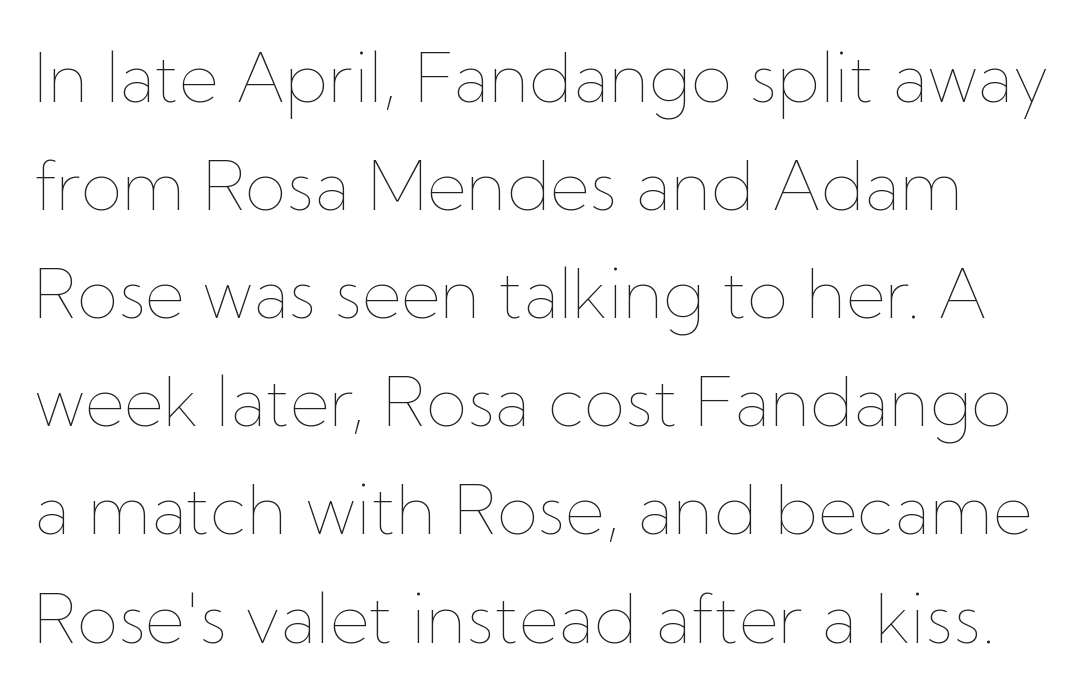
Q: Is the text bold? A: No.
Q: Is the text italic (slanted)? A: No, it is upright.
Q: Is the text underlined? A: No.
Q: Is the spacing between letters normal or unusually wide? A: Normal.
Q: Is the spacing between lines tight, normal or loose? A: Normal.
Q: Width (condensed, normal, or wide)? A: Normal.
Q: Stroke contrast? A: Low.
Q: x-height? A: Medium.
Q: Monospaced? A: No.
